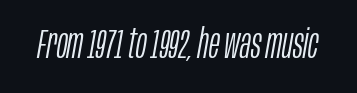
{"italic": "yes", "lean": "right", "slant_degrees": 10, "bold": "no", "weight": "light", "width": "condensed", "stroke_contrast": "low", "x_height": "large", "monospaced": "no", "underline": "no", "letter_spacing": "normal", "letter_spacing_em": 0.0, "glyph_px": 41}
